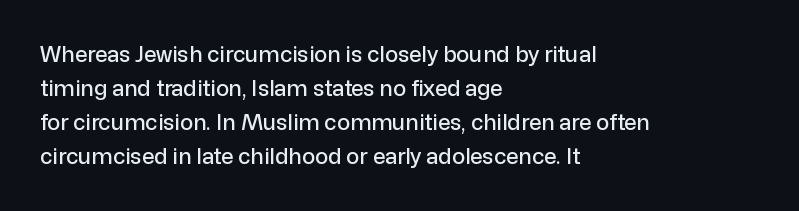
Students, observe: this is what conventionally led text looks like. This sample uses an upright cut, with every glyph sitting square on the baseline. A clean baseline with only descenders dipping below it. Each word holds together tightly as a unit, with standard inter-letter gaps.
